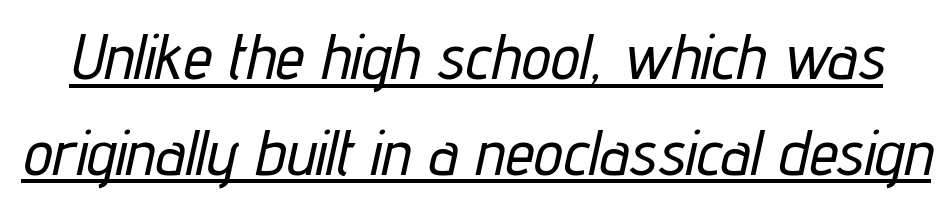
The image shows 65 px condensed type, italic (leaning right); set normal line spacing (1.47x), normal letter spacing, underlined; low stroke contrast and a medium x-height.
